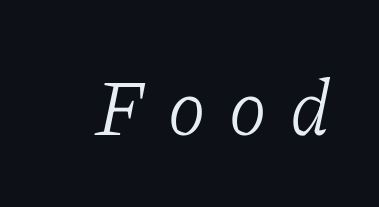
{"serif": "yes", "italic": "yes", "lean": "right", "slant_degrees": 11, "bold": "no", "weight": "light", "width": "normal", "stroke_contrast": "low", "x_height": "medium", "monospaced": "no", "underline": "no", "letter_spacing": "wide", "letter_spacing_em": 0.28, "glyph_px": 79}
